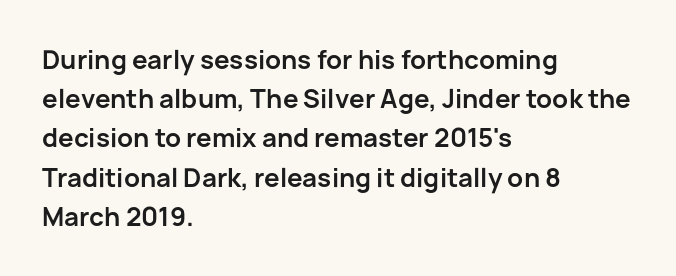
Q: Is the text bold? A: Yes.
Q: Is the text italic (slanted)? A: No, it is upright.
Q: Is the text underlined? A: No.
Q: How is the paragraph aligned? A: Left-aligned.
Q: Is the spacing between letters normal or unusually wide? A: Normal.
Q: Is the spacing between lines tight, normal or loose? A: Normal.
